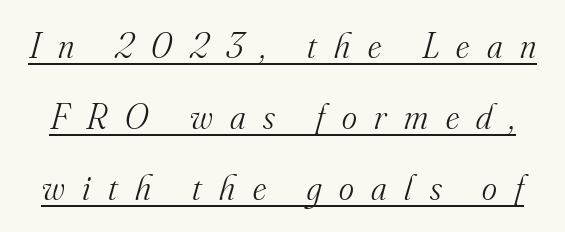
Q: Is the text bold? A: No.
Q: Is the text italic (slanted)? A: Yes, it leans right by about 16 degrees.
Q: Is the typeface a serif or a sans-serif typeface? A: Serif.
Q: Is the text underlined? A: Yes.
Q: Is the spacing between letters normal or unusually wide? A: Unusually wide.
Q: Is the spacing between lines tight, normal or loose? A: Loose.
Q: Width (condensed, normal, or wide)? A: Normal.
Q: Stroke contrast? A: Medium.
Q: x-height? A: Small.
Q: Monospaced? A: No.
